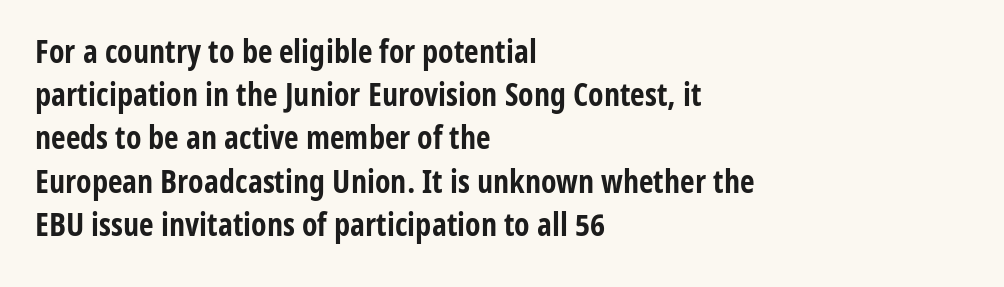
The image shows 32 px bold, condensed sans-serif type, upright; set left-aligned, normal line spacing (1.35x), normal letter spacing, not underlined; low stroke contrast and a medium x-height.
